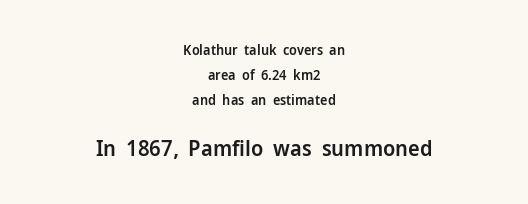
Q: Is the text bold? A: Semi-bold.
Q: Is the text italic (slanted)? A: No, it is upright.
Q: Is the text underlined? A: No.
Q: How is the paragraph aligned? A: Centered.
Q: Is the spacing between letters normal or unusually wide? A: Normal.
Q: Which block of text is set in a larger size, the first (top) or the second (bottom)? A: The second (bottom) one.
